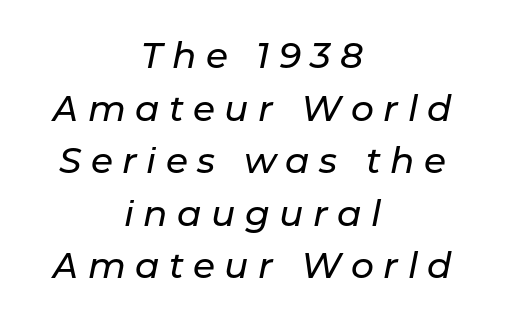
{"italic": "yes", "lean": "right", "slant_degrees": 11, "width": "normal", "stroke_contrast": "low", "x_height": "medium", "monospaced": "no", "underline": "no", "align": "center", "line_spacing": "normal", "line_spacing_ratio": 1.46, "letter_spacing": "wide", "letter_spacing_em": 0.26, "glyph_px": 36}
